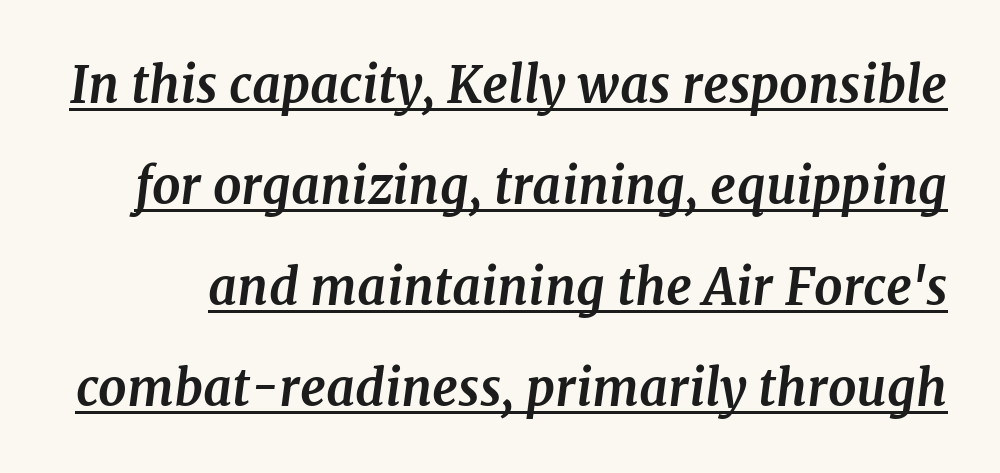
The image shows 50 px bold serif type, italic (leaning right); set loose line spacing (2.02x), normal letter spacing, underlined; medium stroke contrast and a medium x-height.
